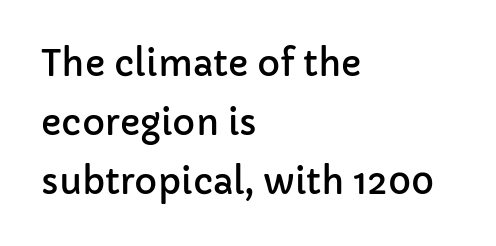
{"serif": "no", "italic": "no", "width": "normal", "stroke_contrast": "low", "x_height": "medium", "monospaced": "no", "underline": "no", "align": "left", "line_spacing": "normal", "line_spacing_ratio": 1.69, "letter_spacing": "normal", "letter_spacing_em": 0.0, "glyph_px": 35}
